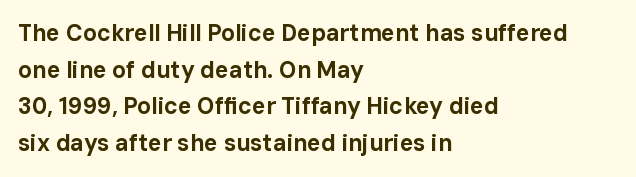
Visually the block forms a straight wall on the left and a jagged coastline on the right. The letters are bold, with thick, heavy strokes. The gap between lines stays unmarked. This sample keeps an unexceptional amount of space between lines. The horizontal fit of the characters is conventional and even. Vertical strokes here are truly vertical.
